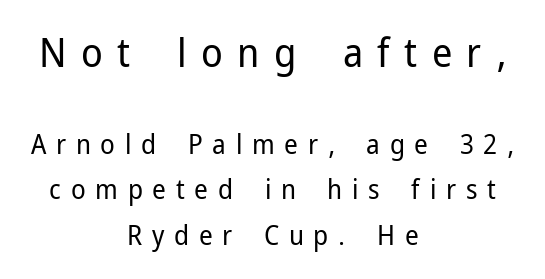
Which margin do the lines hug? Neither — every line sits in the middle. Grotesque or geometric, the face here clearly has no serifs. Of the two passages, the one on top uses the larger point size. If you measured baseline to baseline, you'd find a middling distance. A clean baseline with only descenders dipping below it. The passage shown is typed in a proportional face where columns would drift.
